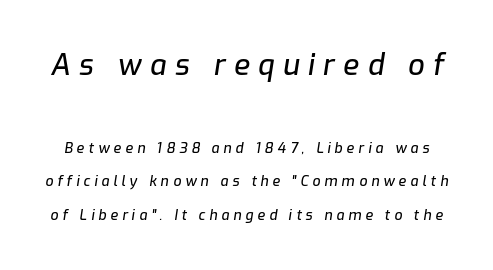
Q: Is the text italic (slanted)? A: Yes, it leans right by about 9 degrees.
Q: Is the text underlined? A: No.
Q: Is the spacing between letters normal or unusually wide? A: Unusually wide.
Q: Is the spacing between lines tight, normal or loose? A: Loose.
Q: Which block of text is set in a larger size, the first (top) or the second (bottom)? A: The first (top) one.
Q: Width (condensed, normal, or wide)? A: Normal.
Q: Stroke contrast? A: Low.
Q: x-height? A: Medium.
Q: Monospaced? A: No.
